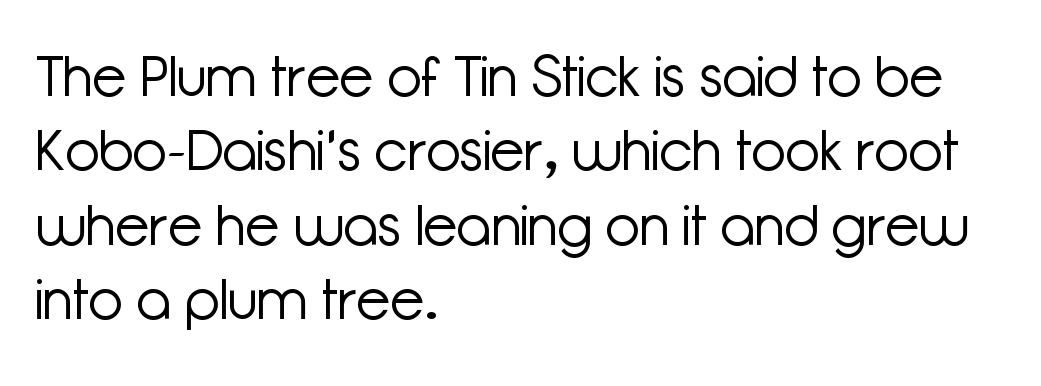
The image shows 56 px light sans-serif type, upright; set left-aligned, normal line spacing (1.33x), normal letter spacing, not underlined; low stroke contrast and a medium x-height.
